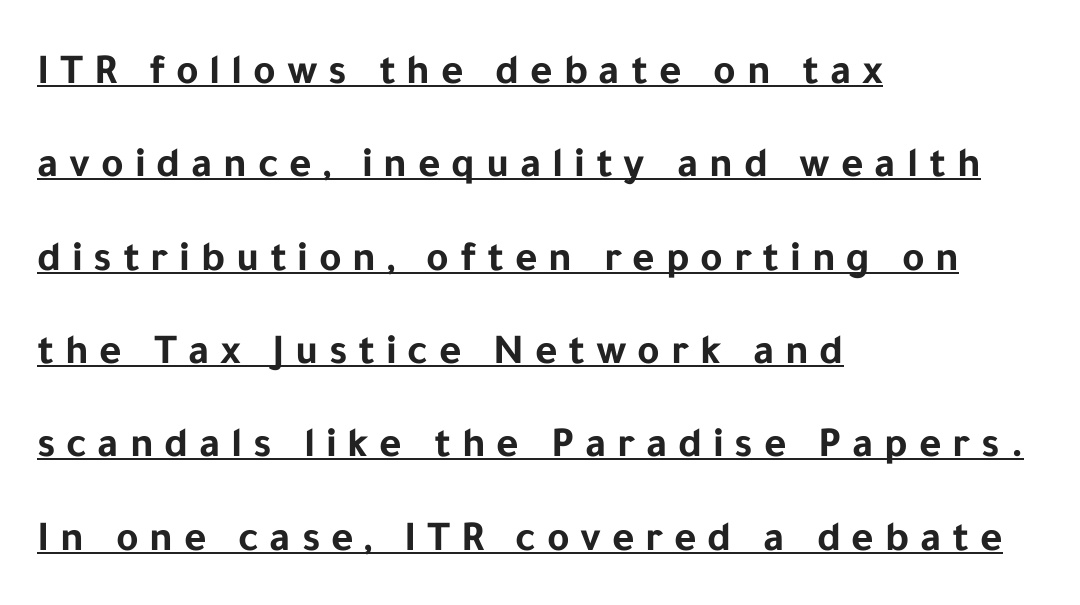
Pretty heavy lettering here — definitely bold. Underlining? Definitely there. No feet cap the strokes, marking this as sans-serif type. You could only call the tracking loose — the letters float apart. This sample has the flowing, uneven cadence of proportional lettering.
